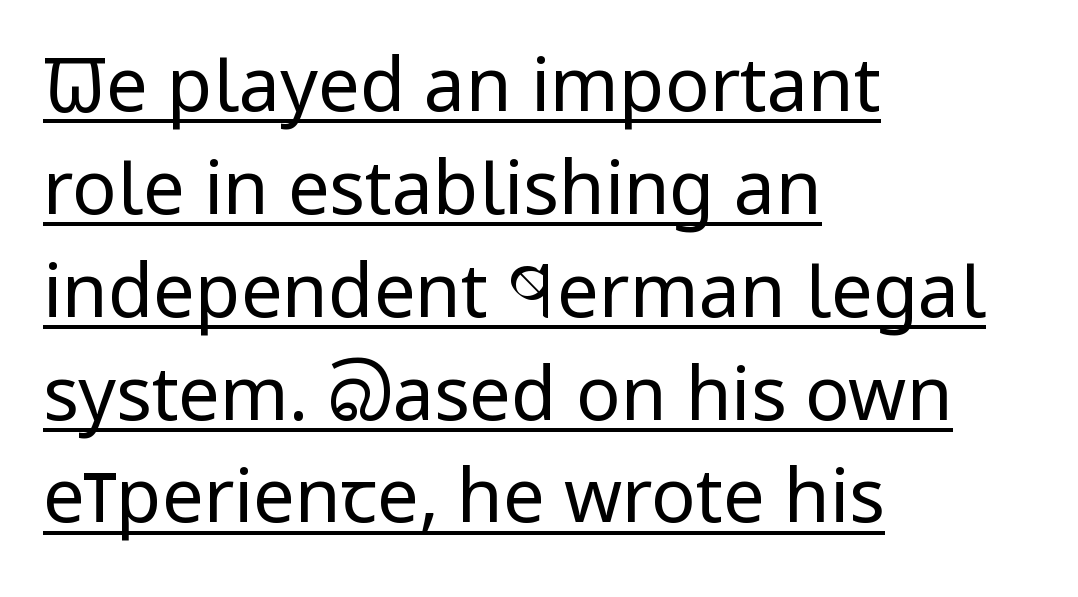
{"serif": "no", "italic": "no", "bold": "no", "weight": "regular", "width": "condensed", "stroke_contrast": "low", "x_height": "large", "monospaced": "no", "underline": "yes", "align": "left", "line_spacing": "normal", "line_spacing_ratio": 1.39, "letter_spacing": "normal", "letter_spacing_em": 0.0, "glyph_px": 74}
